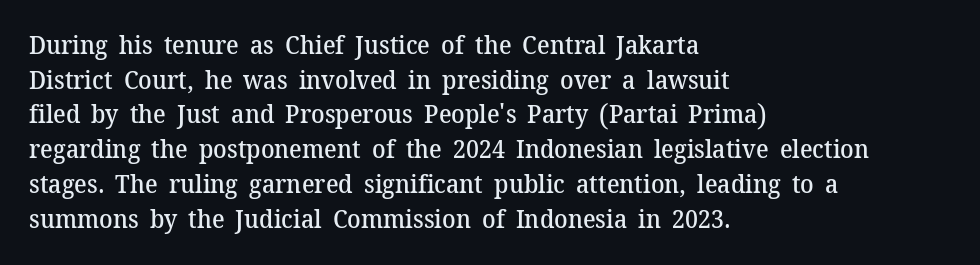
The image shows 25 px text type, upright; set left-aligned, normal line spacing (1.39x), normal letter spacing, not underlined.
